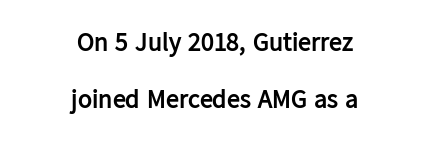
{"italic": "no", "bold": "yes", "underline": "no", "align": "center", "line_spacing": "loose", "line_spacing_ratio": 2.19, "letter_spacing": "normal", "letter_spacing_em": 0.0, "glyph_px": 26}
